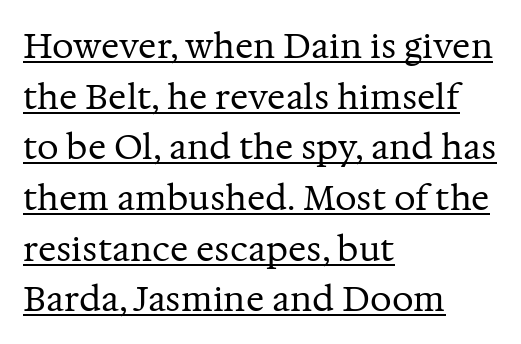
Q: Is the text bold? A: No.
Q: Is the text italic (slanted)? A: No, it is upright.
Q: Is the typeface a serif or a sans-serif typeface? A: Serif.
Q: Is the text underlined? A: Yes.
Q: How is the paragraph aligned? A: Left-aligned.
Q: Is the spacing between letters normal or unusually wide? A: Normal.
Q: Is the spacing between lines tight, normal or loose? A: Normal.
Q: Width (condensed, normal, or wide)? A: Normal.
Q: Stroke contrast? A: Medium.
Q: x-height? A: Medium.
Q: Monospaced? A: No.
